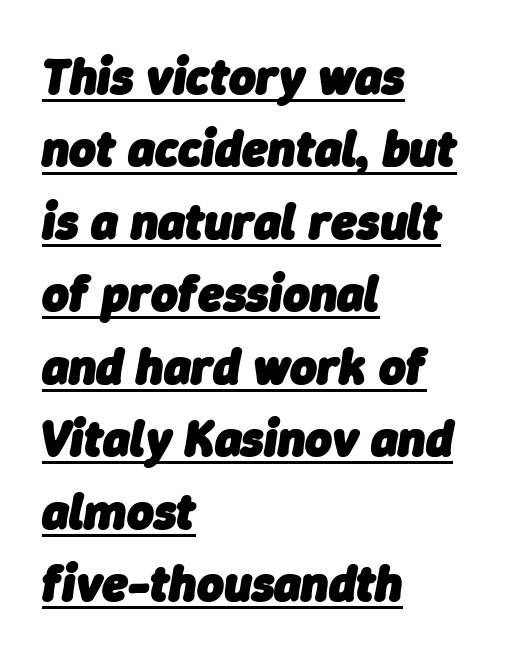
Q: Is the text bold? A: Yes.
Q: Is the text italic (slanted)? A: Yes, it leans right by about 9 degrees.
Q: Is the text underlined? A: Yes.
Q: How is the paragraph aligned? A: Left-aligned.
Q: Is the spacing between letters normal or unusually wide? A: Normal.
Q: Is the spacing between lines tight, normal or loose? A: Normal.
Q: Width (condensed, normal, or wide)? A: Normal.
Q: Stroke contrast? A: Low.
Q: x-height? A: Medium.
Q: Monospaced? A: No.
